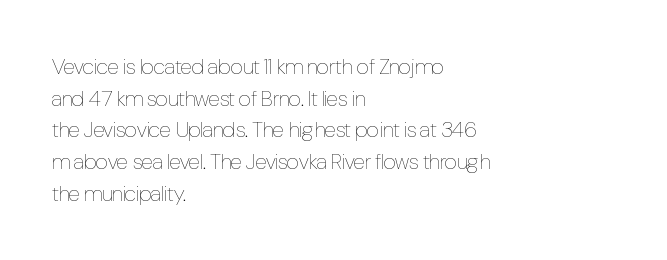
{"italic": "no", "bold": "no", "underline": "no", "align": "left", "line_spacing": "normal", "line_spacing_ratio": 1.44, "letter_spacing": "normal", "letter_spacing_em": 0.0, "glyph_px": 22}
